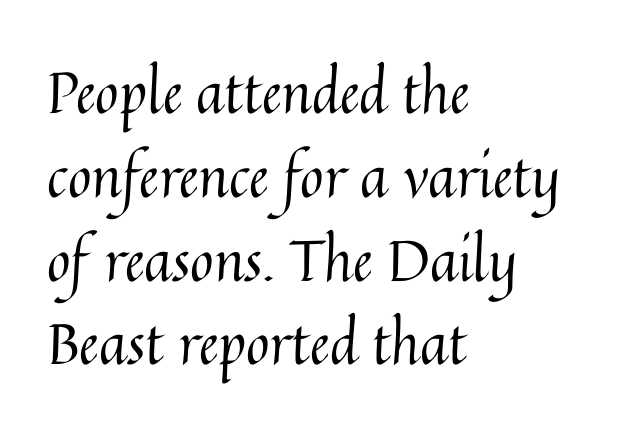
{"bold": "no", "weight": "regular", "width": "normal", "stroke_contrast": "medium", "x_height": "medium", "monospaced": "no", "underline": "no", "align": "left", "line_spacing": "normal", "line_spacing_ratio": 1.47, "letter_spacing": "normal", "letter_spacing_em": 0.0, "glyph_px": 57}
